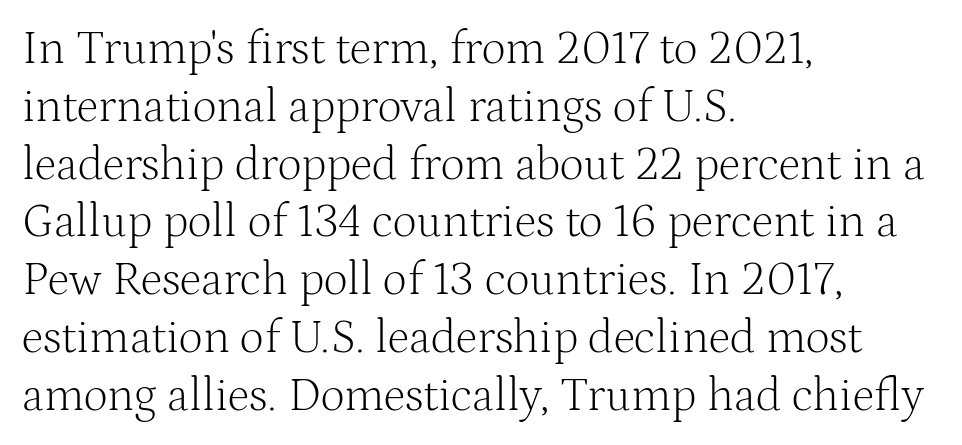
{"serif": "yes", "italic": "no", "bold": "no", "weight": "light", "width": "normal", "stroke_contrast": "medium", "x_height": "medium", "monospaced": "no", "underline": "no", "align": "left", "line_spacing_ratio": 1.23, "letter_spacing": "normal", "letter_spacing_em": 0.0, "glyph_px": 47}
